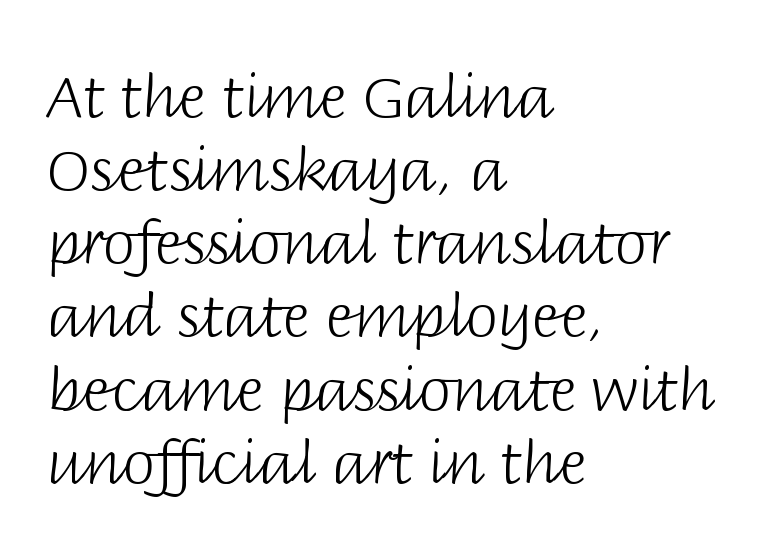
The image shows 59 px light sans-serif type, upright; set left-aligned, line spacing 1.24x, normal letter spacing, not underlined; low stroke contrast and a large x-height.
